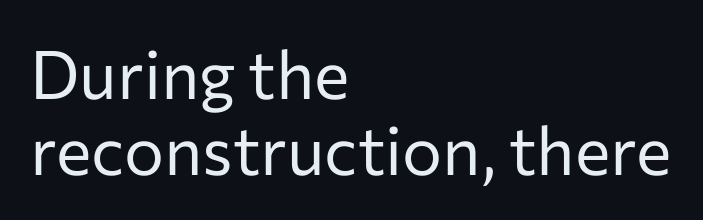
{"serif": "no", "italic": "no", "bold": "no", "weight": "regular", "width": "normal", "stroke_contrast": "low", "x_height": "medium", "monospaced": "no", "underline": "no", "align": "left", "line_spacing": "tight", "line_spacing_ratio": 1.14, "letter_spacing": "normal", "letter_spacing_em": 0.0, "glyph_px": 67}
